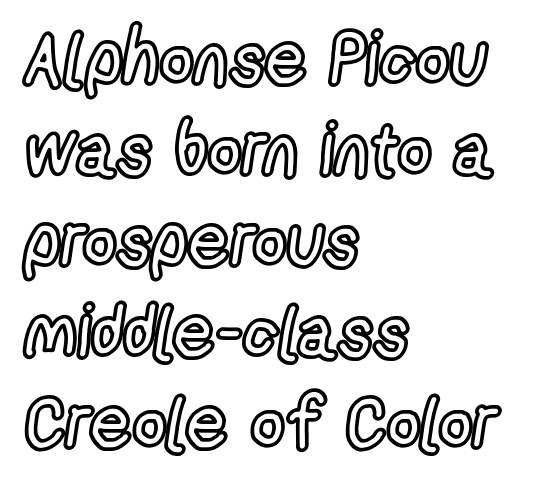
{"width": "condensed", "x_height": "medium", "monospaced": "no", "underline": "no", "align": "left", "line_spacing_ratio": 1.23, "letter_spacing": "normal", "letter_spacing_em": 0.0, "glyph_px": 74}
